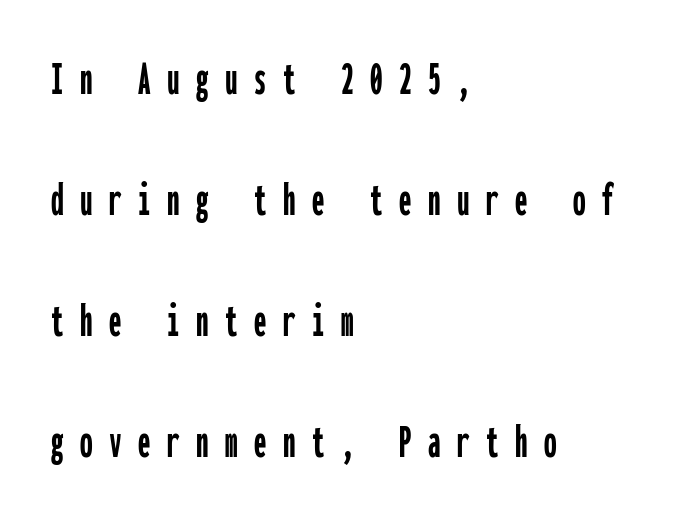
The image shows 50 px condensed sans-serif type, upright, monospaced; set left-aligned, loose line spacing (2.42x), unusually wide letter spacing (+0.33 em), not underlined; low stroke contrast and a medium x-height.
